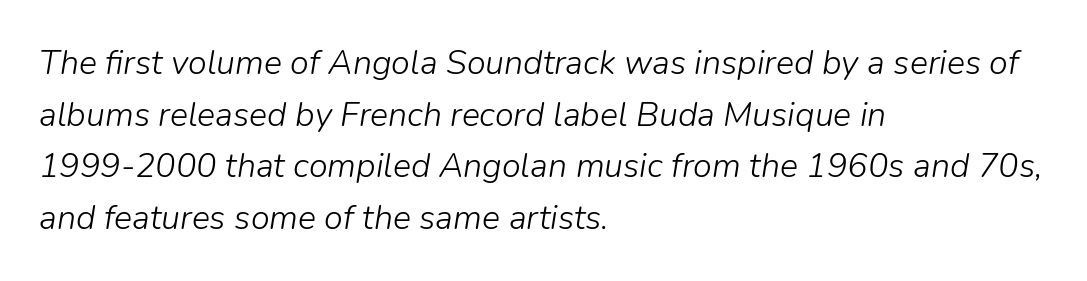
{"italic": "yes", "lean": "right", "slant_degrees": 9, "bold": "no", "weight": "light", "width": "normal", "stroke_contrast": "low", "x_height": "medium", "monospaced": "no", "underline": "no", "align": "left", "line_spacing": "normal", "line_spacing_ratio": 1.52, "letter_spacing": "normal", "letter_spacing_em": 0.0, "glyph_px": 34}
